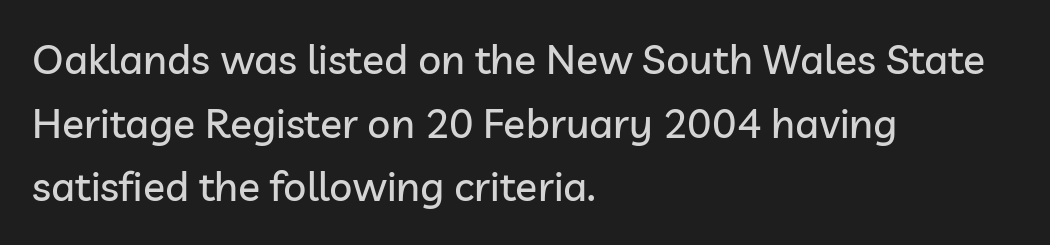
The image shows 41 px sans-serif type, upright; set left-aligned, normal line spacing (1.55x), normal letter spacing, not underlined; low stroke contrast and a medium x-height.
